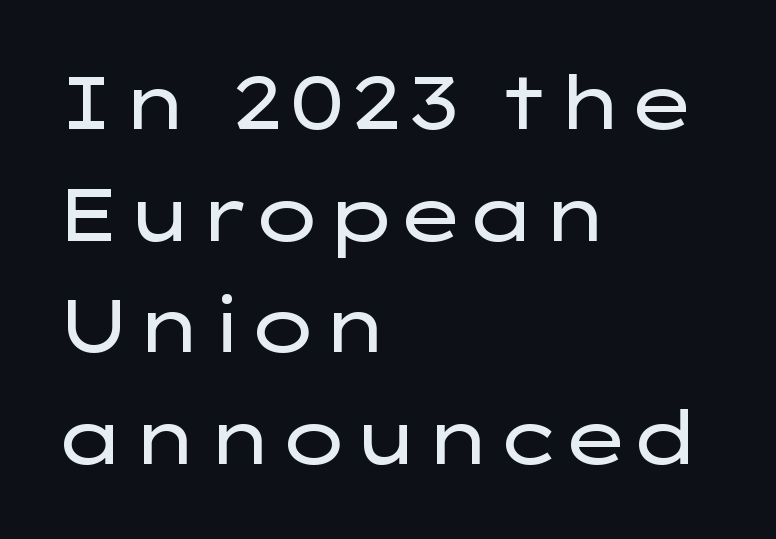
{"serif": "no", "italic": "no", "bold": "no", "weight": "regular", "width": "wide", "stroke_contrast": "low", "x_height": "medium", "monospaced": "no", "underline": "no", "align": "left", "line_spacing": "normal", "line_spacing_ratio": 1.51, "letter_spacing": "normal", "letter_spacing_em": 0.0, "glyph_px": 74}
